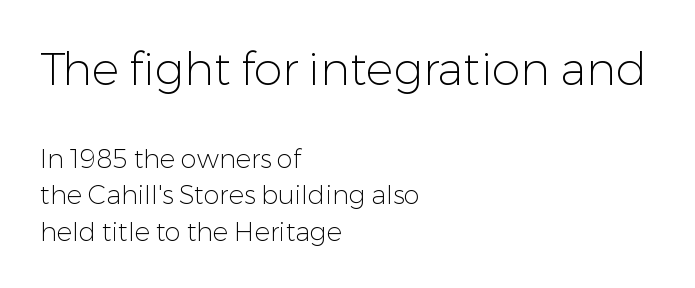
The rendering uses natural spacing where letterforms have individual widths. No chunkiness to these letters — they're not bold. Compare the two chunks: the upper has the greater cap height. Horizontal bands of white between lines are of average thickness. The rendering shows plain stroke endings on the letterforms — a sans-serif design. The type is set solid horizontally, with unmodified tracking.
